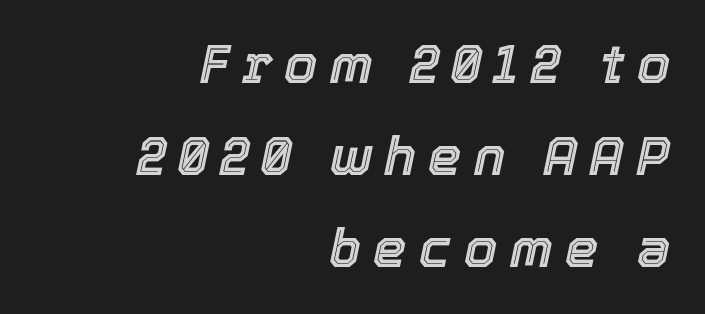
The image shows 53 px text type, italic (leaning right); set right-aligned, line spacing 1.74x, unusually wide letter spacing (+0.23 em), not underlined; a medium x-height.
